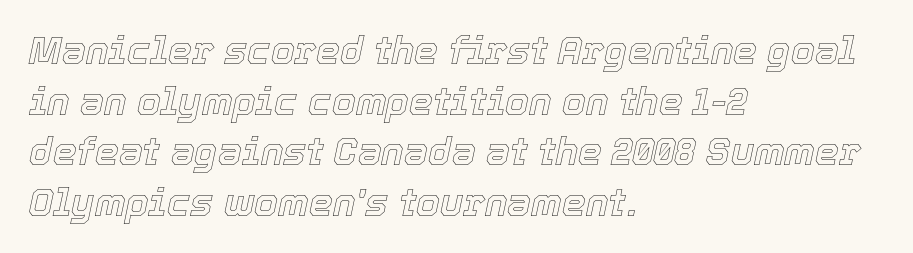
Students, note that the glyphs here touch the page at normal intervals. Check under the words: just untouched page. You could not count columns in this text — the font is proportionally spaced. What's the leading like? Ordinary, nothing unusual. The passage shown leans; its letterforms are oblique. The typesetter chose a ragged-right arrangement here.
